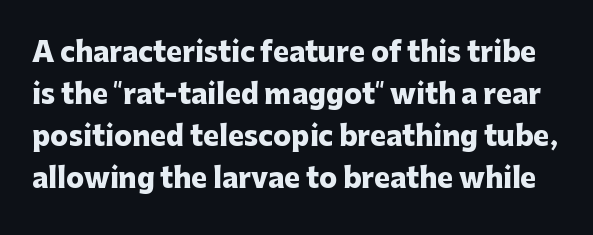
The image shows 27 px bold type, upright; set normal line spacing (1.55x), normal letter spacing, not underlined.
